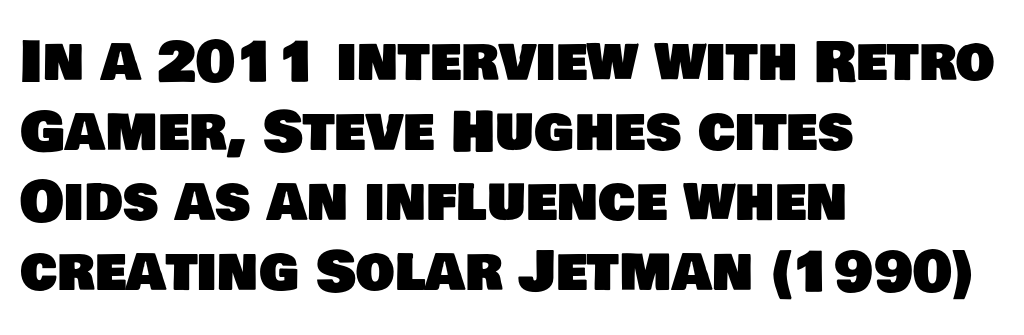
{"serif": "no", "width": "normal", "stroke_contrast": "low", "x_height": "large", "monospaced": "no", "underline": "no", "align": "left", "line_spacing": "normal", "line_spacing_ratio": 1.27, "letter_spacing": "normal", "letter_spacing_em": 0.0, "glyph_px": 55}
